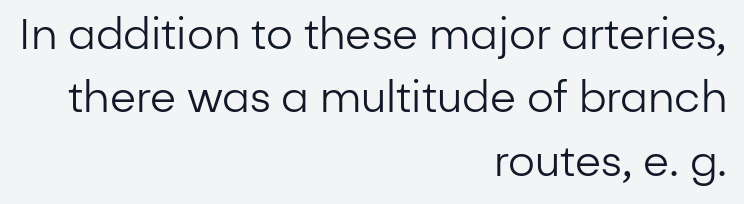
Posture: upright roman. A typesetter would label this face a sans. A typesetter would call this proportional, since set widths differ per character. How are the letters spaced? Ordinarily, with no added tracking.
